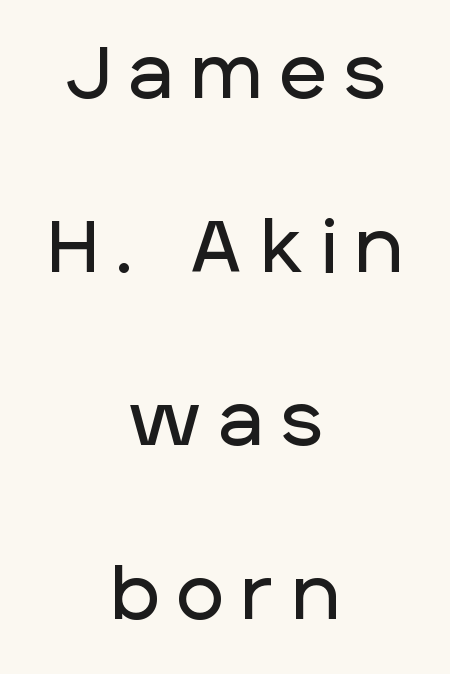
The image shows 72 px sans-serif type, upright; set centered, loose line spacing (2.41x), unusually wide letter spacing (+0.25 em), not underlined; low stroke contrast and a large x-height.
